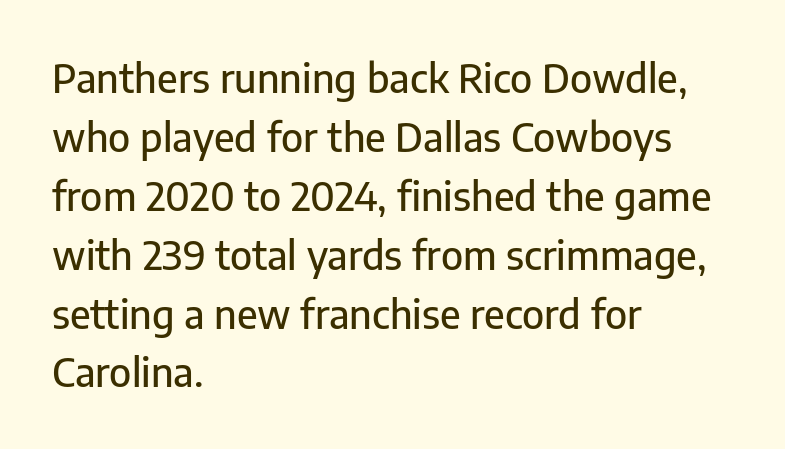
{"serif": "no", "italic": "no", "width": "normal", "stroke_contrast": "low", "x_height": "medium", "monospaced": "no", "underline": "no", "align": "left", "line_spacing": "normal", "line_spacing_ratio": 1.51, "letter_spacing": "normal", "letter_spacing_em": 0.0, "glyph_px": 39}
